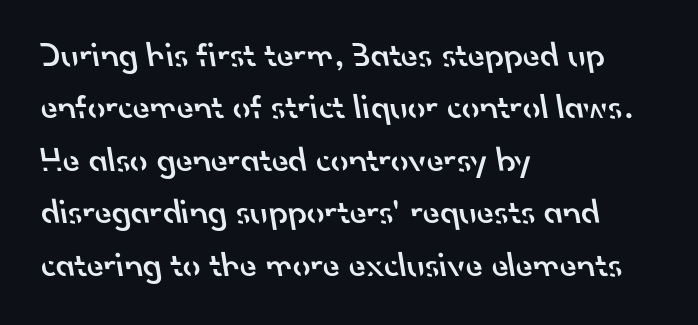
The passage shown has conventional tracking throughout. Grotesque or geometric, the face here clearly has no serifs. Caption: semibold face, moderately heavy strokes. Clear beneath every line of the passage. This rendering uses left alignment, leaving the right contour irregular. Whoever set this chose a conventional vertical rhythm.
